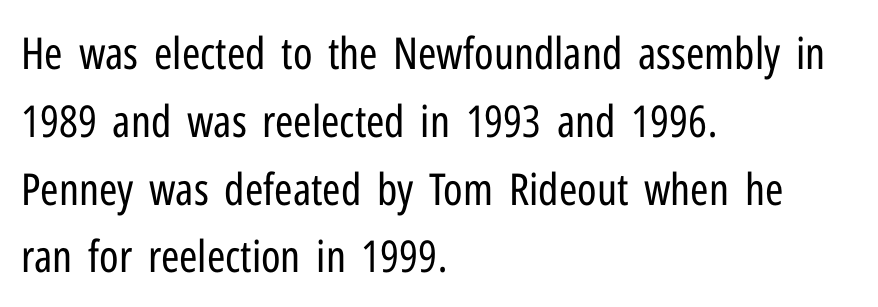
The image shows 44 px regular-weight, condensed sans-serif type, upright; set left-aligned, normal line spacing (1.54x), normal letter spacing, not underlined; low stroke contrast and a medium x-height.
